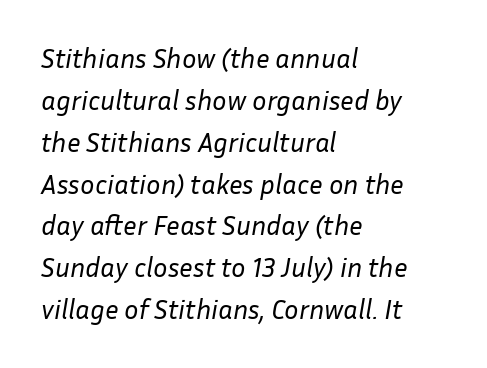
{"italic": "yes", "lean": "right", "slant_degrees": 10, "bold": "no", "underline": "no", "align": "left", "line_spacing": "normal", "line_spacing_ratio": 1.55, "letter_spacing": "normal", "letter_spacing_em": 0.0, "glyph_px": 27}
